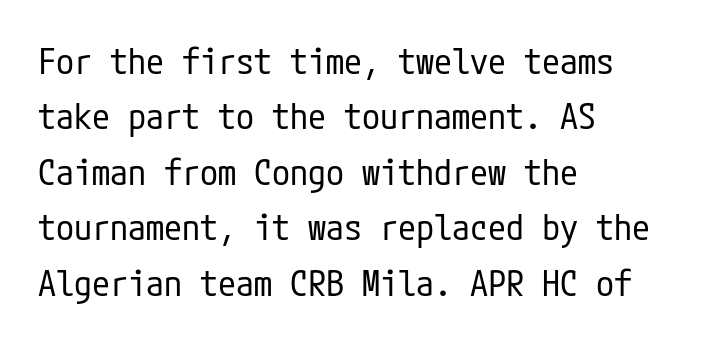
The horizontal fit of the characters is conventional and even. The vertical gap from one line to the next is medium. A bare baseline throughout the passage. I'd call this a sans setting — the letters go barefoot.
